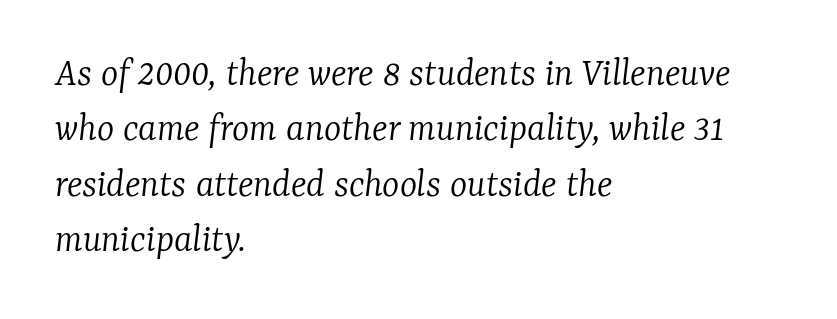
Q: Is the text bold? A: No.
Q: Is the text italic (slanted)? A: Yes, it leans right by about 7 degrees.
Q: Is the typeface a serif or a sans-serif typeface? A: Serif.
Q: Is the text underlined? A: No.
Q: How is the paragraph aligned? A: Left-aligned.
Q: Is the spacing between letters normal or unusually wide? A: Normal.
Q: Is the spacing between lines tight, normal or loose? A: Normal.
Q: Width (condensed, normal, or wide)? A: Normal.
Q: Stroke contrast? A: Low.
Q: x-height? A: Medium.
Q: Monospaced? A: No.
